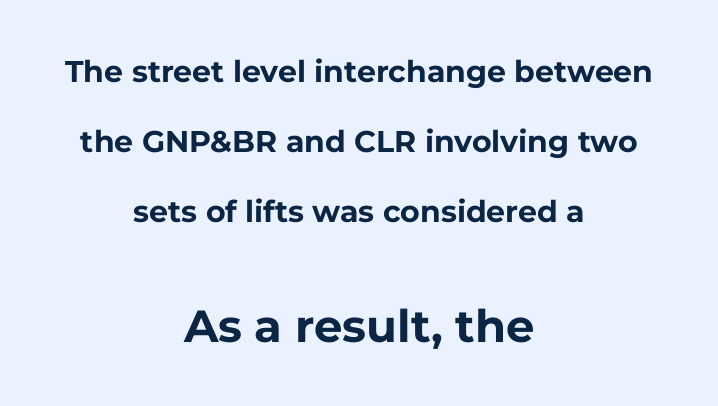
Q: Is the text bold? A: Yes.
Q: Is the text italic (slanted)? A: No, it is upright.
Q: Is the typeface a serif or a sans-serif typeface? A: Sans-serif.
Q: Is the text underlined? A: No.
Q: How is the paragraph aligned? A: Centered.
Q: Is the spacing between letters normal or unusually wide? A: Normal.
Q: Is the spacing between lines tight, normal or loose? A: Loose.
Q: Which block of text is set in a larger size, the first (top) or the second (bottom)? A: The second (bottom) one.
Q: Width (condensed, normal, or wide)? A: Normal.
Q: Stroke contrast? A: Low.
Q: x-height? A: Medium.
Q: Monospaced? A: No.
